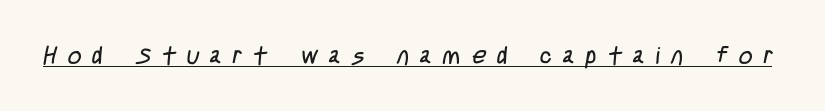
The image shows 24 px text type; set unusually wide letter spacing (+0.46 em), underlined.
